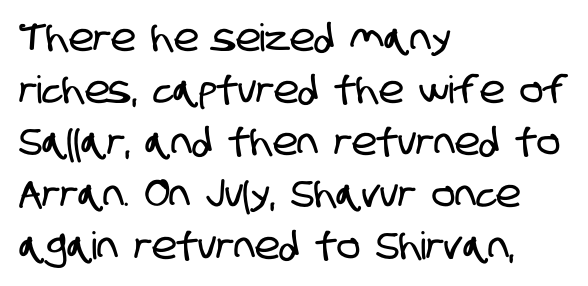
{"serif": "no", "width": "condensed", "stroke_contrast": "low", "x_height": "large", "monospaced": "no", "underline": "no", "align": "left", "line_spacing": "normal", "line_spacing_ratio": 1.37, "letter_spacing": "normal", "letter_spacing_em": 0.0, "glyph_px": 38}
